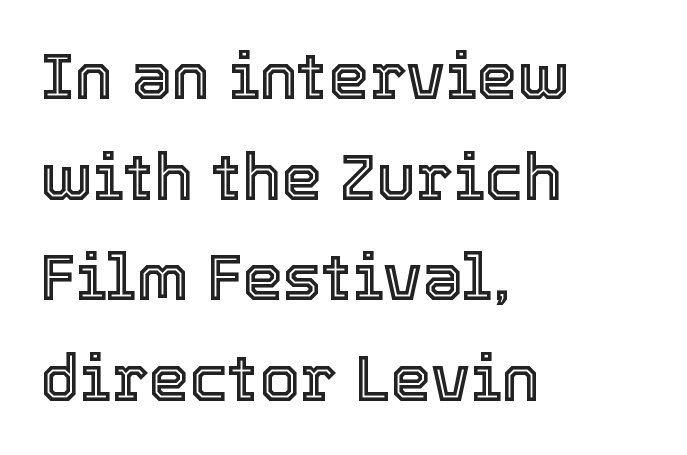
{"italic": "no", "width": "normal", "x_height": "medium", "monospaced": "no", "underline": "no", "align": "left", "line_spacing": "normal", "line_spacing_ratio": 1.55, "letter_spacing": "normal", "letter_spacing_em": 0.0, "glyph_px": 65}
